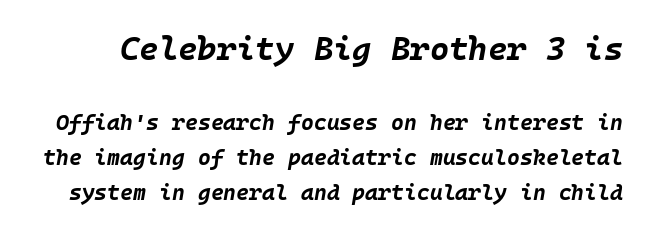
{"italic": "yes", "lean": "right", "slant_degrees": 10, "bold": "yes", "weight": "bold", "width": "normal", "stroke_contrast": "low", "x_height": "large", "underline": "no", "line_spacing": "normal", "line_spacing_ratio": 1.61, "letter_spacing": "normal", "letter_spacing_em": 0.0, "larger_block": "first", "size_ratio": 1.5, "glyph_px": 33}
